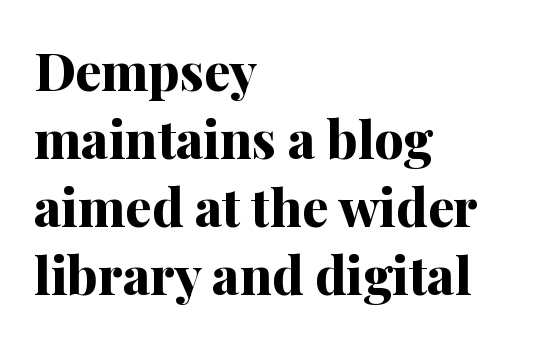
This rendering employs a face with finishing strokes, i.e., a serif. No extra tracking has been applied to these lines. This sample keeps an unexceptional amount of space between lines. A clean baseline with only descenders dipping below it. The type sits square on the baseline with zero lean.
